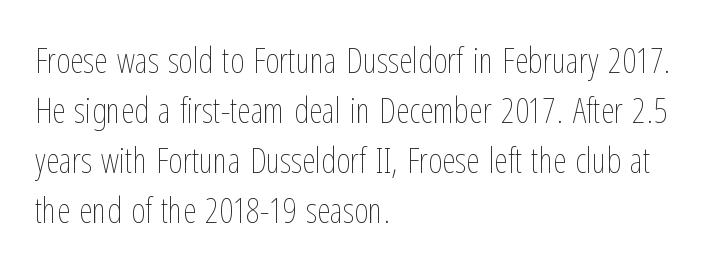
The image shows 35 px thin, condensed type, upright; set left-aligned, normal line spacing (1.43x), normal letter spacing, not underlined; low stroke contrast and a medium x-height.
